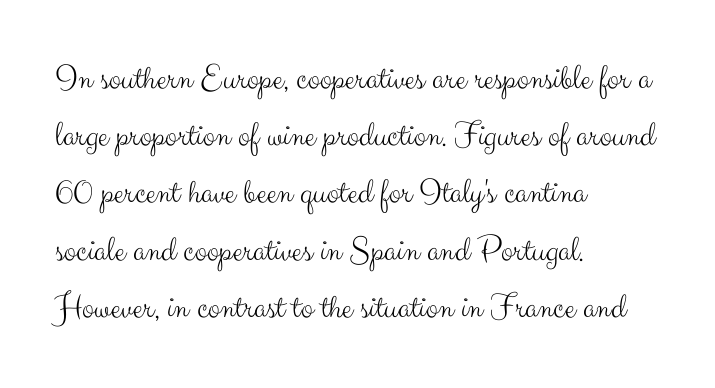
Q: Is the text bold? A: No.
Q: Is the text italic (slanted)? A: Yes.
Q: Is the typeface a serif or a sans-serif typeface? A: Sans-serif.
Q: Is the text underlined? A: No.
Q: How is the paragraph aligned? A: Left-aligned.
Q: Is the spacing between letters normal or unusually wide? A: Normal.
Q: Is the spacing between lines tight, normal or loose? A: Normal.
Q: Width (condensed, normal, or wide)? A: Normal.
Q: Stroke contrast? A: Medium.
Q: x-height? A: Small.
Q: Monospaced? A: No.
